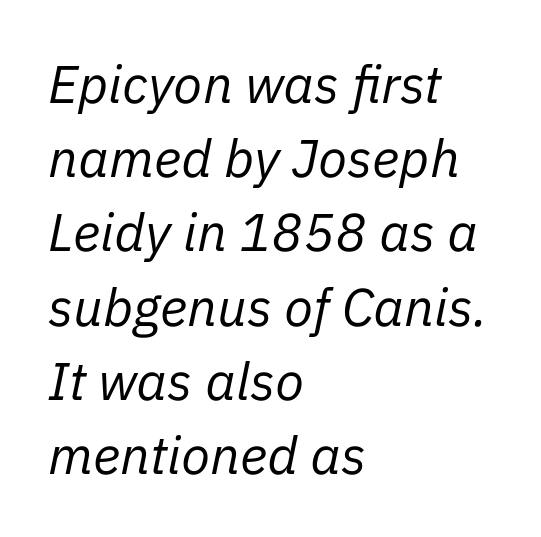
Is this a heavy cut? Hardly; it is regular or lighter. Would a proofreader flag this as italicized? Yes. How are the letters spaced? Ordinarily, with no added tracking. This sample is left-justified, so line endings fall wherever the words run out. Think of a printed novel: that variable character pitch is what you see here.
